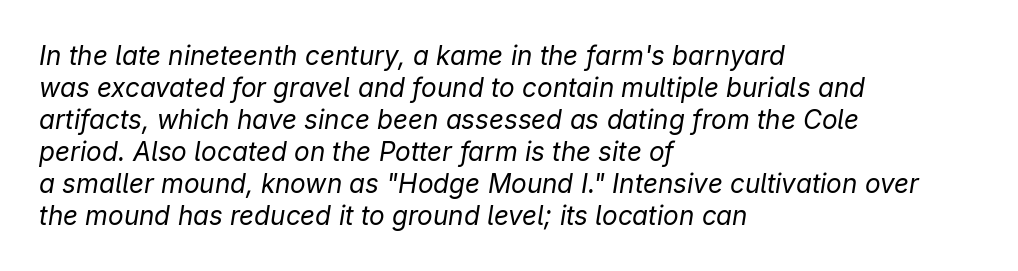
Q: Is the text bold? A: No.
Q: Is the text italic (slanted)? A: Yes, it leans right by about 9 degrees.
Q: Is the text underlined? A: No.
Q: How is the paragraph aligned? A: Left-aligned.
Q: Is the spacing between letters normal or unusually wide? A: Normal.
